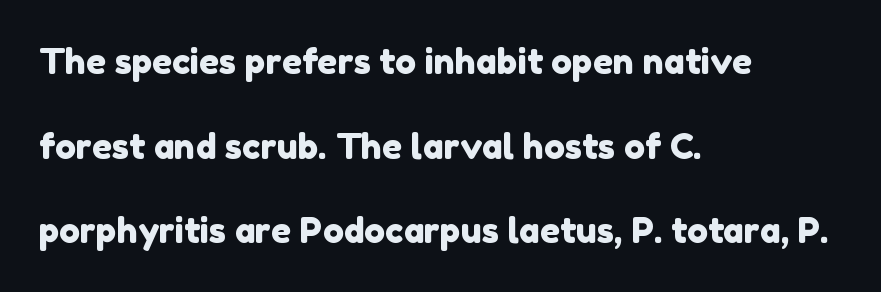
{"serif": "no", "width": "normal", "stroke_contrast": "low", "x_height": "medium", "monospaced": "no", "underline": "no", "align": "left", "line_spacing": "loose", "line_spacing_ratio": 2.42, "letter_spacing": "normal", "letter_spacing_em": 0.0, "glyph_px": 35}
